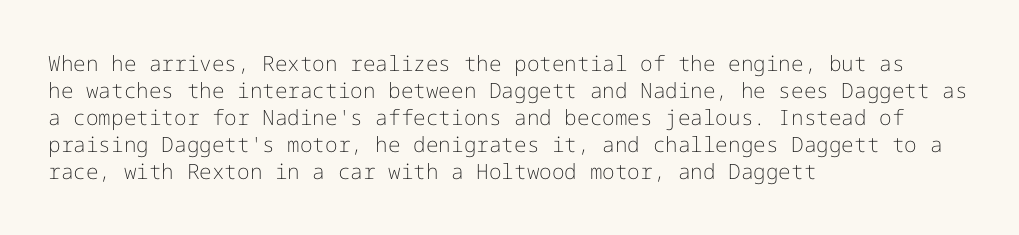
{"italic": "no", "bold": "no", "underline": "no", "align": "left", "line_spacing": "normal", "line_spacing_ratio": 1.29, "letter_spacing": "normal", "letter_spacing_em": 0.0, "glyph_px": 21}
